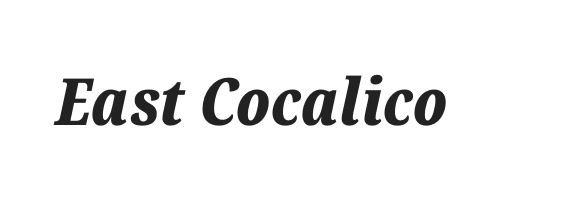
Tracking value appears to be zero — textbook default spacing. The zone under the glyphs is completely vacant. Each letter keeps its own natural width here, so spacing adapts to shape. The letters are bold, with thick, heavy strokes.
